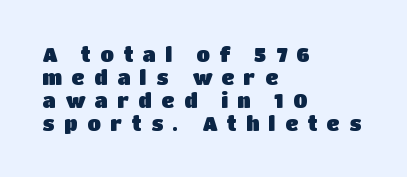
{"italic": "no", "underline": "no", "align": "left", "line_spacing": "tight", "line_spacing_ratio": 1.15, "letter_spacing": "wide", "letter_spacing_em": 0.48, "glyph_px": 20}
